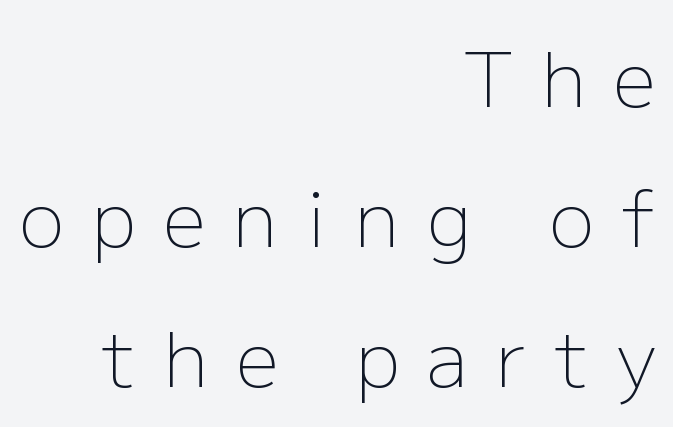
{"serif": "no", "italic": "no", "bold": "no", "weight": "light", "width": "normal", "stroke_contrast": "low", "x_height": "medium", "monospaced": "no", "underline": "no", "align": "right", "line_spacing_ratio": 1.84, "letter_spacing": "wide", "letter_spacing_em": 0.36, "glyph_px": 76}
